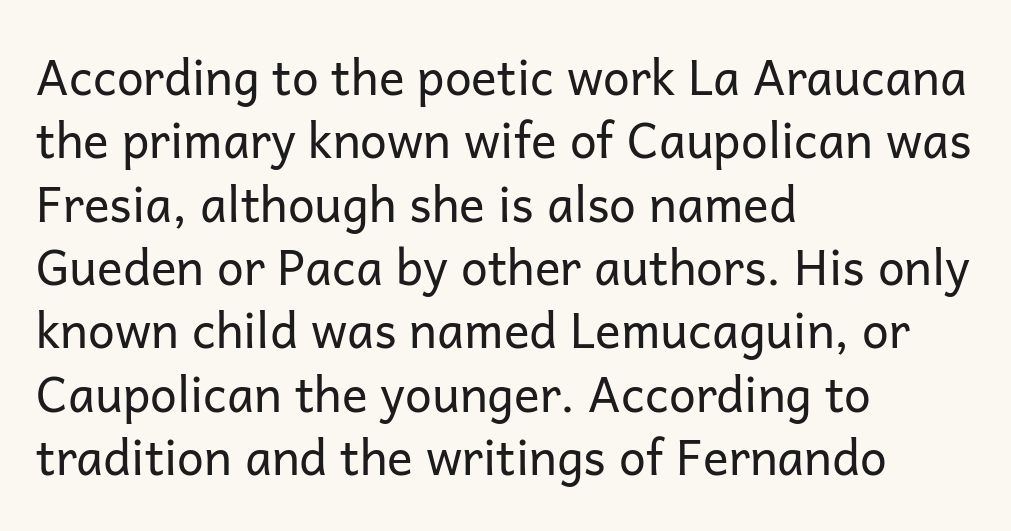
Each word holds together tightly as a unit, with standard inter-letter gaps. How would I describe the line gaps? Plain and ordinary. Typeset ragged right — the left edge is the straight one. The font's upright variant was chosen for this text.
